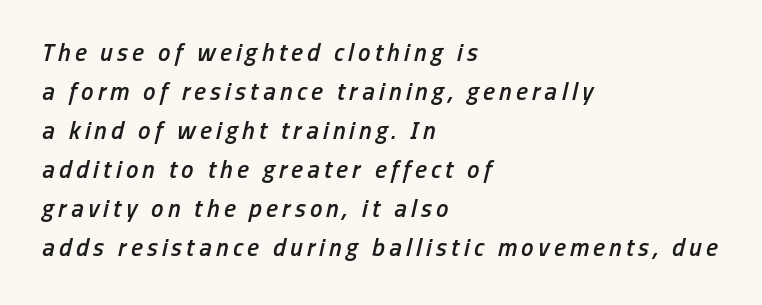
{"italic": "yes", "lean": "right", "slant_degrees": 13, "bold": "semi", "underline": "no", "align": "left", "line_spacing": "normal", "line_spacing_ratio": 1.56, "glyph_px": 25}
